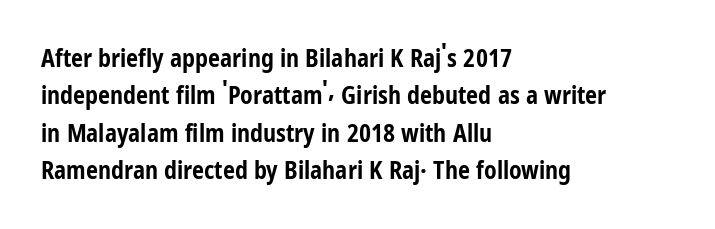
{"italic": "no", "bold": "yes", "underline": "no", "align": "left", "line_spacing": "normal", "line_spacing_ratio": 1.56, "letter_spacing": "normal", "letter_spacing_em": 0.0, "glyph_px": 24}
